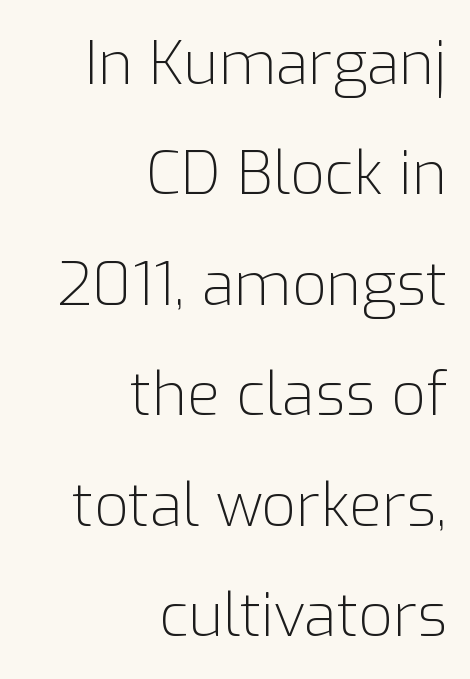
Line ends are locked; line starts wander. Serifs: no, the terminals of the letterforms are clean. You could not count columns in this text — the font is proportionally spaced. The gaps between neighbouring characters are ordinary and unremarkable.
